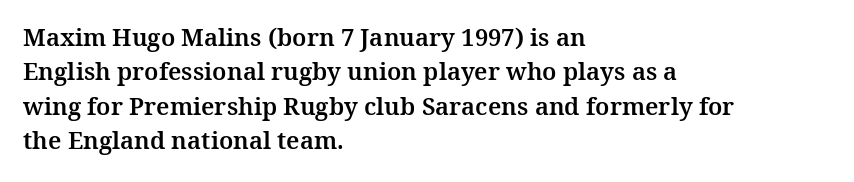
The rows are spaced the way most documents space them. Italic: no, the glyphs are upright roman. Reading down the block, your eye returns to a fixed left position each line. The words here are not underlined. Nothing unusual about the tracking: characters are spaced as the font intends.
